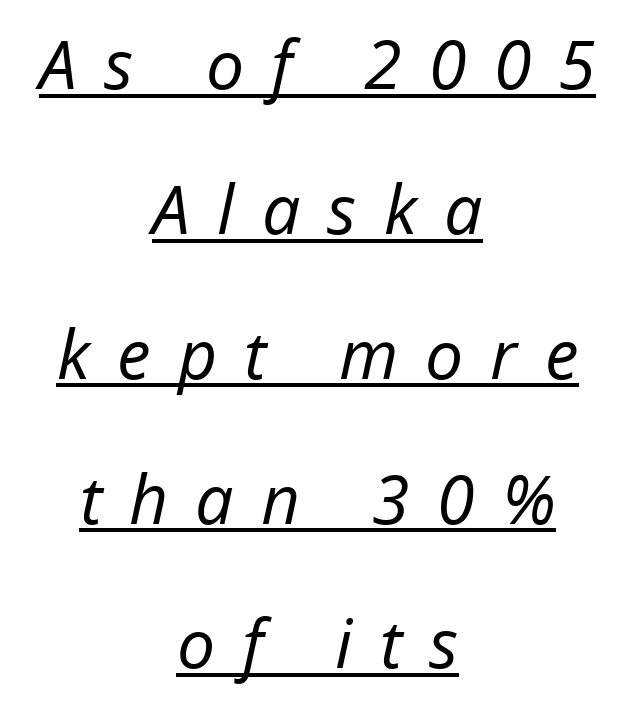
{"italic": "yes", "lean": "right", "slant_degrees": 12, "bold": "no", "weight": "regular", "width": "normal", "stroke_contrast": "low", "x_height": "medium", "monospaced": "no", "underline": "yes", "align": "center", "line_spacing": "loose", "line_spacing_ratio": 2.13, "letter_spacing": "wide", "letter_spacing_em": 0.4, "glyph_px": 68}
